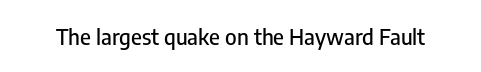
Q: Is the text italic (slanted)? A: No, it is upright.
Q: Is the text underlined? A: No.
Q: Is the spacing between letters normal or unusually wide? A: Normal.
